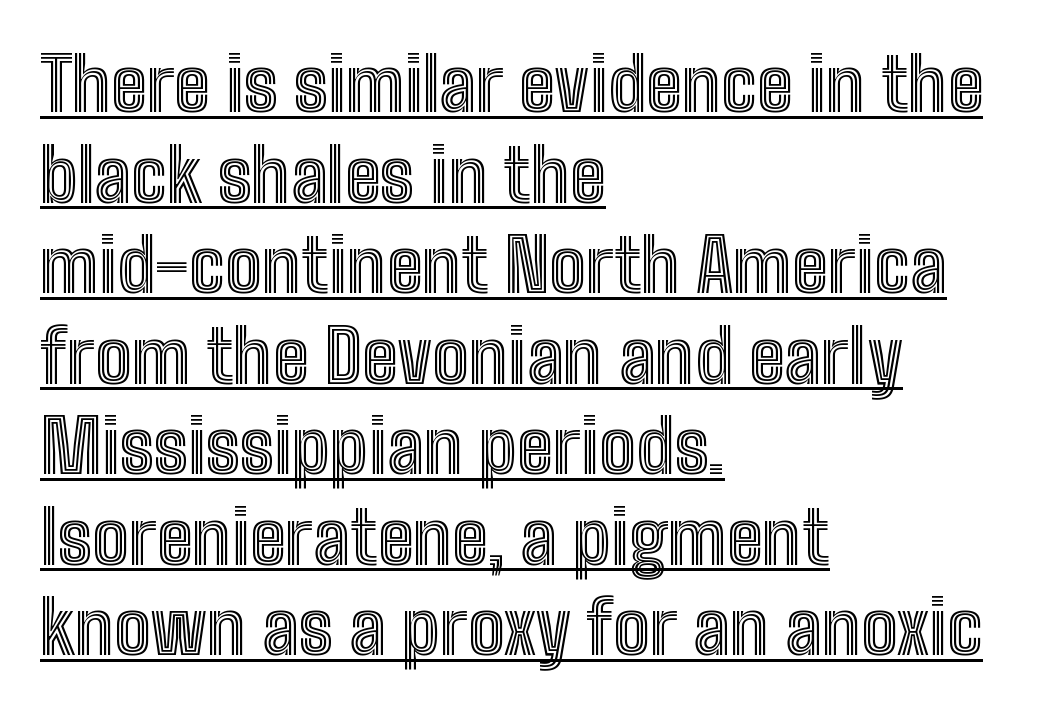
{"italic": "no", "width": "condensed", "x_height": "medium", "monospaced": "no", "underline": "yes", "align": "left", "line_spacing_ratio": 1.24, "letter_spacing": "normal", "letter_spacing_em": 0.0, "glyph_px": 73}
